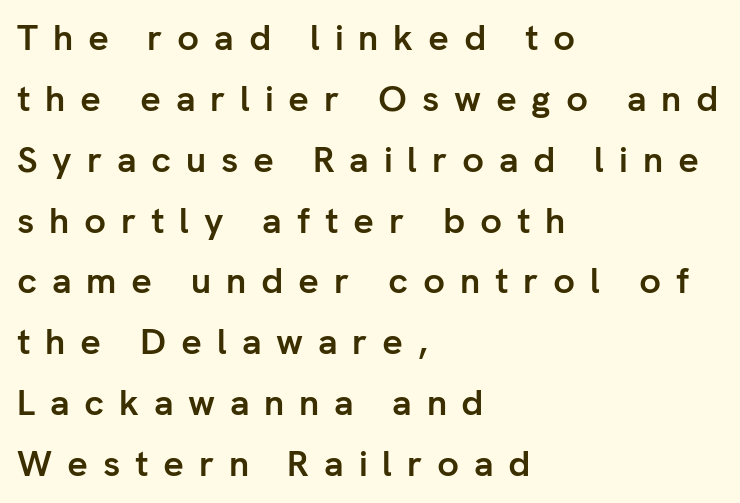
Q: Is the text bold? A: Yes.
Q: Is the text italic (slanted)? A: No, it is upright.
Q: Is the typeface a serif or a sans-serif typeface? A: Sans-serif.
Q: Is the text underlined? A: No.
Q: How is the paragraph aligned? A: Left-aligned.
Q: Is the spacing between letters normal or unusually wide? A: Unusually wide.
Q: Is the spacing between lines tight, normal or loose? A: Normal.
Q: Width (condensed, normal, or wide)? A: Normal.
Q: Stroke contrast? A: Low.
Q: x-height? A: Medium.
Q: Monospaced? A: No.
